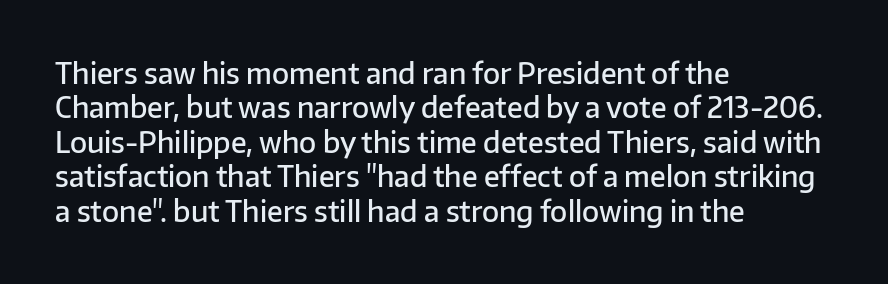
Q: Is the text bold? A: Semi-bold.
Q: Is the text italic (slanted)? A: No, it is upright.
Q: Is the typeface a serif or a sans-serif typeface? A: Sans-serif.
Q: Is the text underlined? A: No.
Q: How is the paragraph aligned? A: Left-aligned.
Q: Is the spacing between letters normal or unusually wide? A: Normal.
Q: Width (condensed, normal, or wide)? A: Normal.
Q: Stroke contrast? A: Low.
Q: x-height? A: Medium.
Q: Monospaced? A: No.
